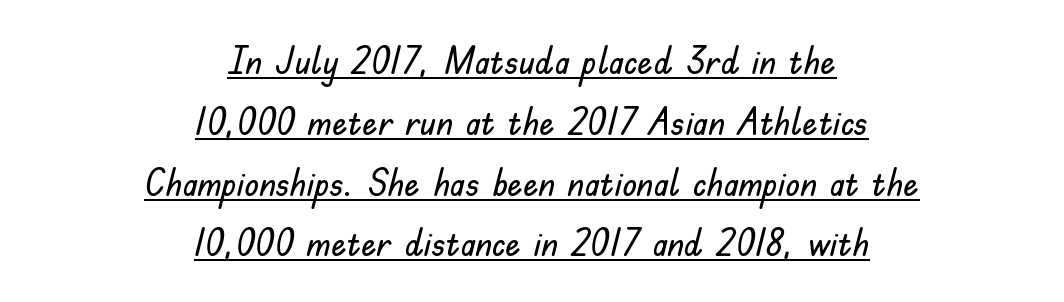
Q: Is the text italic (slanted)? A: Yes.
Q: Is the typeface a serif or a sans-serif typeface? A: Sans-serif.
Q: Is the text underlined? A: Yes.
Q: How is the paragraph aligned? A: Centered.
Q: Is the spacing between letters normal or unusually wide? A: Normal.
Q: Is the spacing between lines tight, normal or loose? A: Normal.
Q: Width (condensed, normal, or wide)? A: Normal.
Q: Stroke contrast? A: Low.
Q: x-height? A: Small.
Q: Monospaced? A: No.
